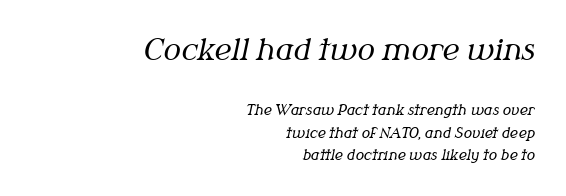
The rendering keeps characters at their native spacing. Is there much room between lines? A standard amount, neither cramped nor airy. Each row of text sits above clean, open space. Notice how the passage keeps a crisp vertical edge on the right only. Here the first block reads like a headline and the second like body copy.
